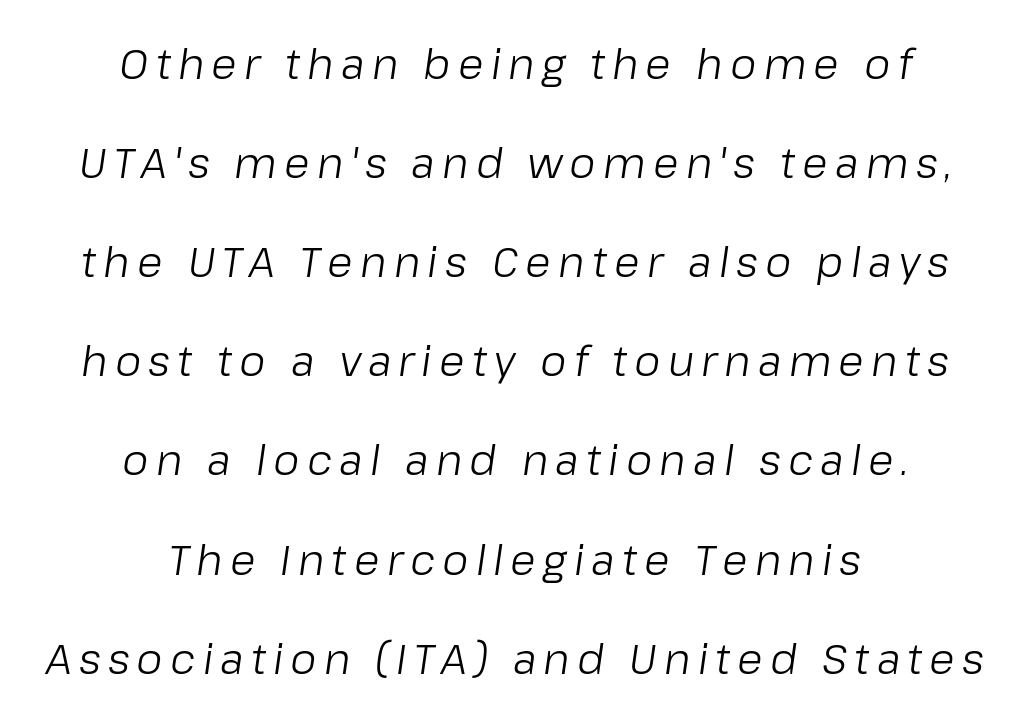
If you measured baseline to baseline, you'd find a long distance. Casual observation: everything's sitting right in the middle. Spacing verdict: proportional, widths tailored to each character. This is not heavy type; no bold has been used. Slanted lettering throughout.
